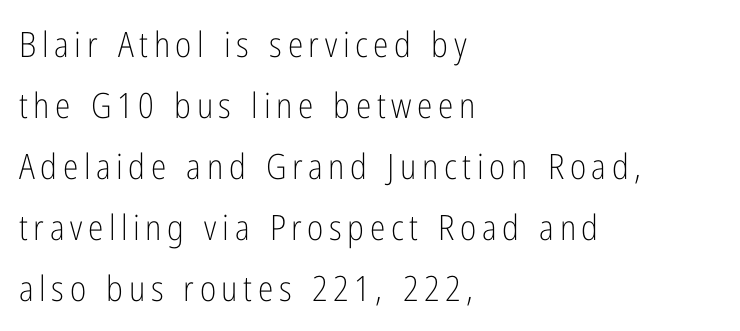
The image shows 35 px light, condensed sans-serif type, upright; set left-aligned, line spacing 1.74x, not underlined; low stroke contrast and a medium x-height.
